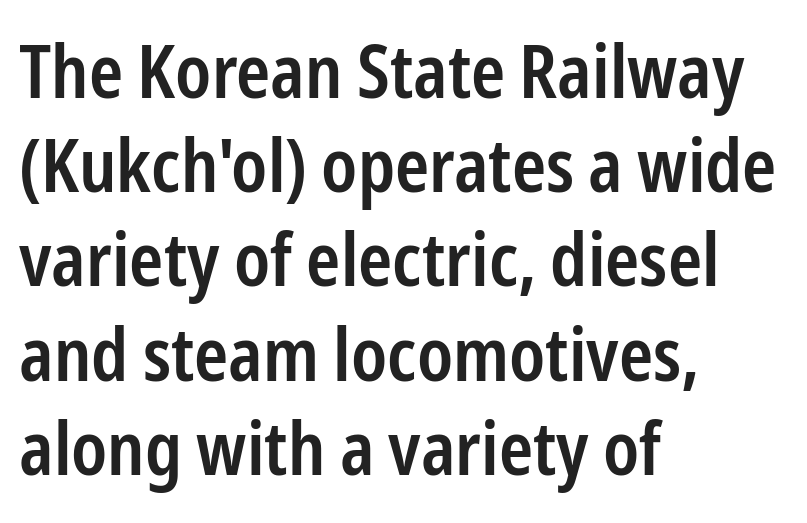
The passage shown is typeset with a sans-serif family. Does extra space separate the letters? No, they use regular spacing. Italic? Not at all — the glyphs are vertical. The baseline area is clear. The typesetting leans somewhat heavy: a semibold.
